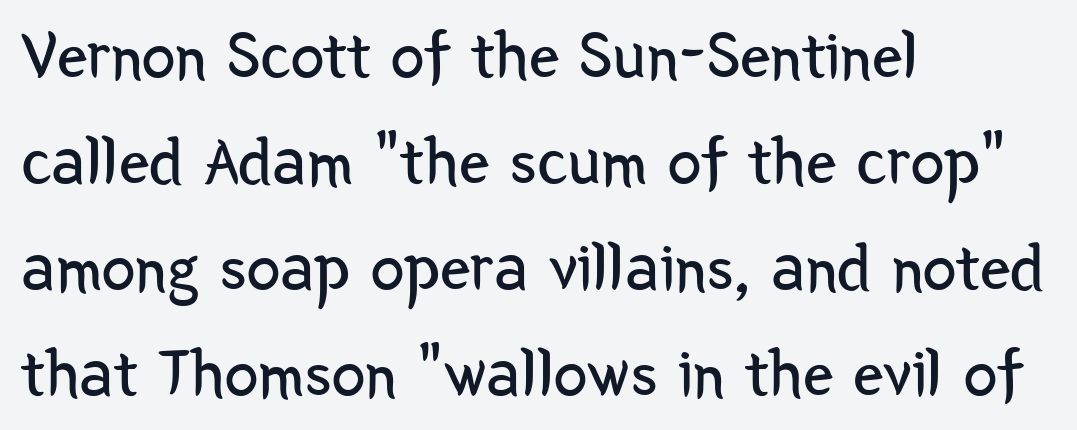
The image shows 68 px regular-weight, condensed sans-serif type, upright; set left-aligned, normal line spacing (1.56x), normal letter spacing, not underlined; low stroke contrast and a medium x-height.
